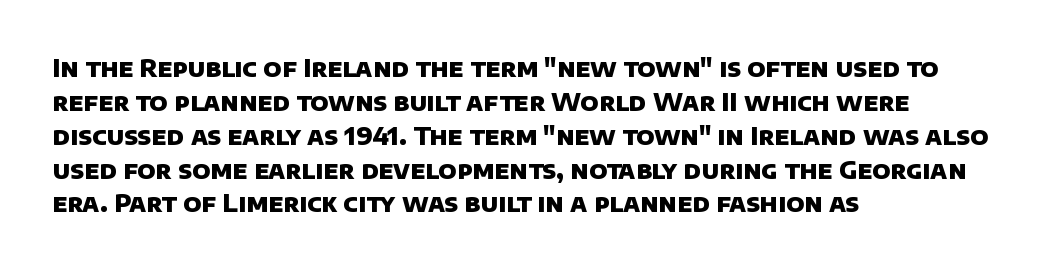
{"bold": "yes", "underline": "no", "align": "left", "line_spacing": "normal", "line_spacing_ratio": 1.41, "letter_spacing": "normal", "letter_spacing_em": 0.0, "glyph_px": 24}
